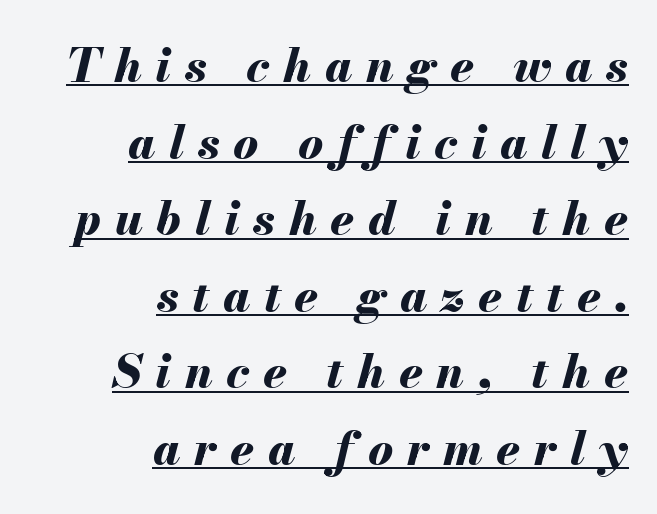
The image shows 47 px bold type, italic (leaning right); set right-aligned, normal line spacing (1.63x), unusually wide letter spacing (+0.29 em), underlined; medium stroke contrast and a small x-height.
